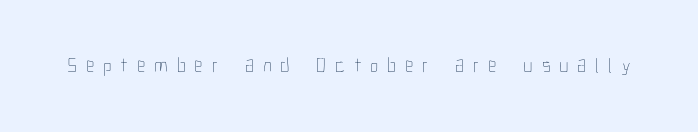
Counters stay open thanks to moderate or lighter strokes. No italicization has been applied; the sample stays upright. Letters rest on an invisible, unmarked baseline. Caption: expanded tracking, letters set apart.
